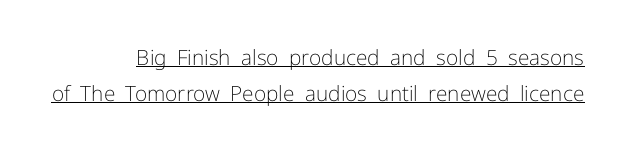
No extra tracking has been applied to these lines. A baseline rule has been typeset under these characters. Weight: regular or lighter. Reading down the column, the eye jumps a familiar distance to each next line. Italic? Not at all — the glyphs are vertical.
